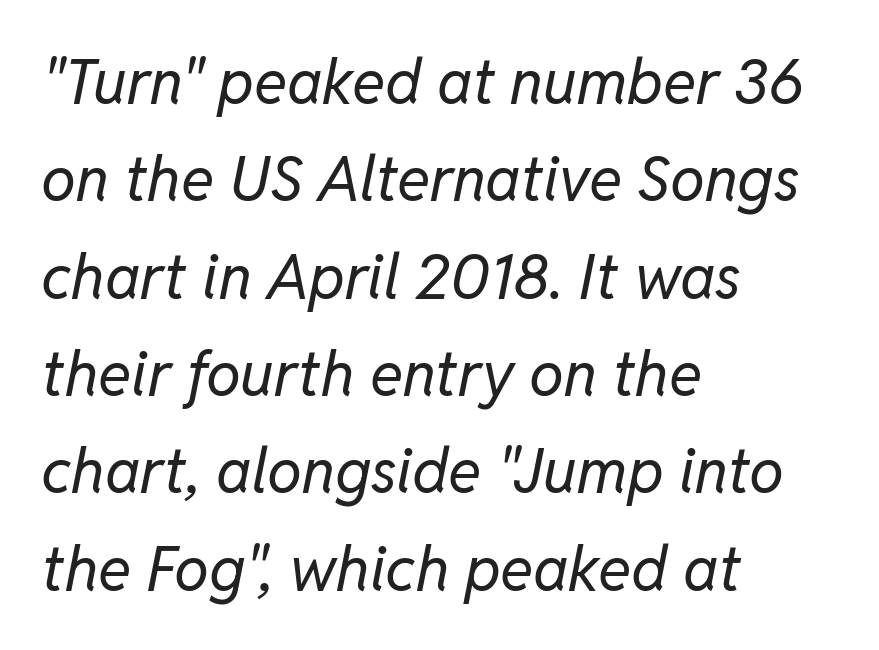
The image shows 62 px regular-weight type, italic (leaning right); set left-aligned, normal line spacing (1.57x), normal letter spacing, not underlined; low stroke contrast and a medium x-height.
